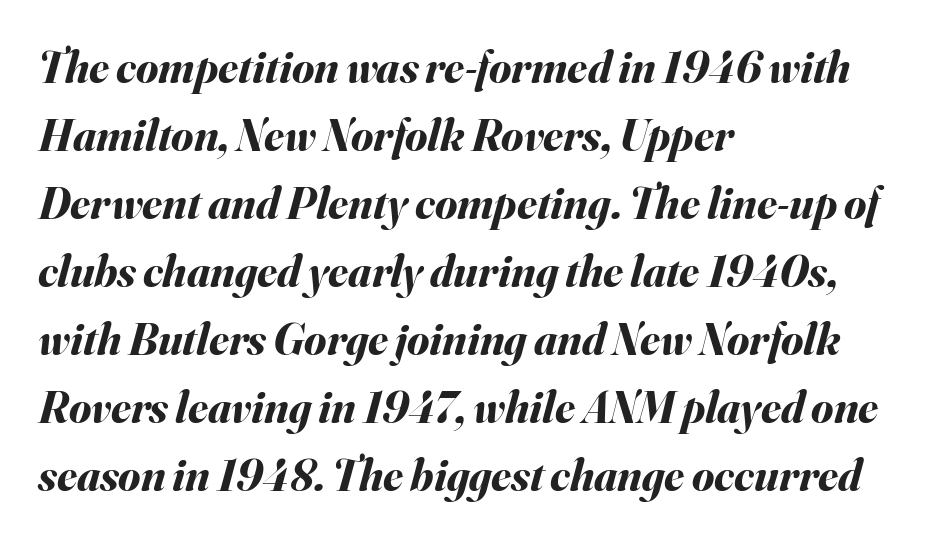
Q: Is the text bold? A: Yes.
Q: Is the text italic (slanted)? A: Yes, it leans right by about 16 degrees.
Q: Is the text underlined? A: No.
Q: How is the paragraph aligned? A: Left-aligned.
Q: Is the spacing between letters normal or unusually wide? A: Normal.
Q: Is the spacing between lines tight, normal or loose? A: Normal.
Q: Width (condensed, normal, or wide)? A: Normal.
Q: Stroke contrast? A: Medium.
Q: x-height? A: Small.
Q: Monospaced? A: No.
